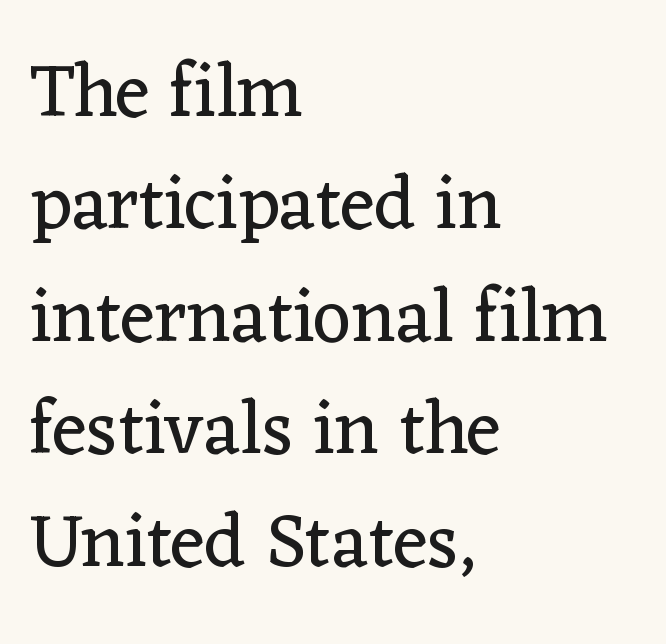
The space beneath each line is pristine and unruled. Looks like regular typesetting: each glyph gets only the width it needs. Leftover space on each line is placed entirely after the last word. This sample uses a serif face.
